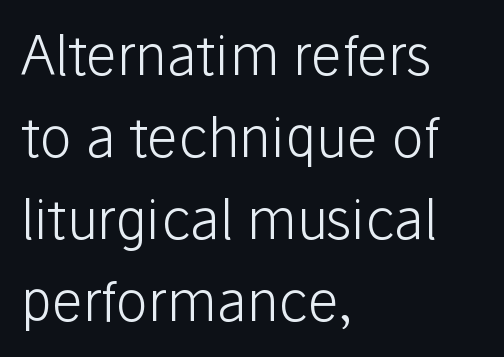
Students, observe: this is what conventionally led text looks like. Reading down the block, your eye returns to a fixed left position each line. Words appear dense and cohesive because spacing is normal. Posture: straight, roman, zero tilt. Has an underline been added? It has not.
